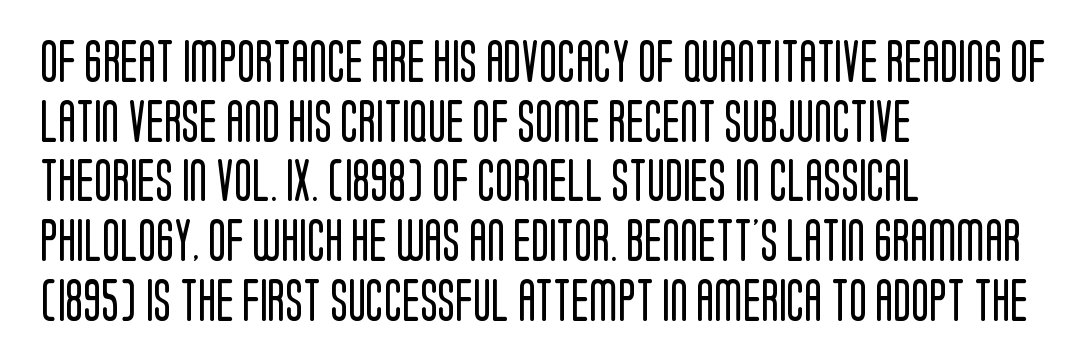
The image shows 42 px regular-weight, condensed sans-serif type, upright; set left-aligned, normal line spacing (1.42x), normal letter spacing, not underlined; low stroke contrast and a large x-height.
